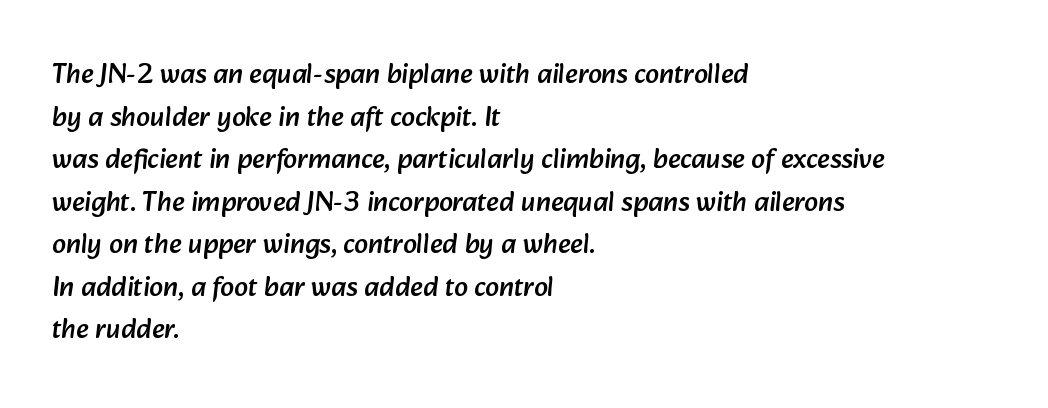
The image shows 28 px sans-serif type; set left-aligned, normal line spacing (1.52x), normal letter spacing, not underlined; low stroke contrast and a medium x-height.
